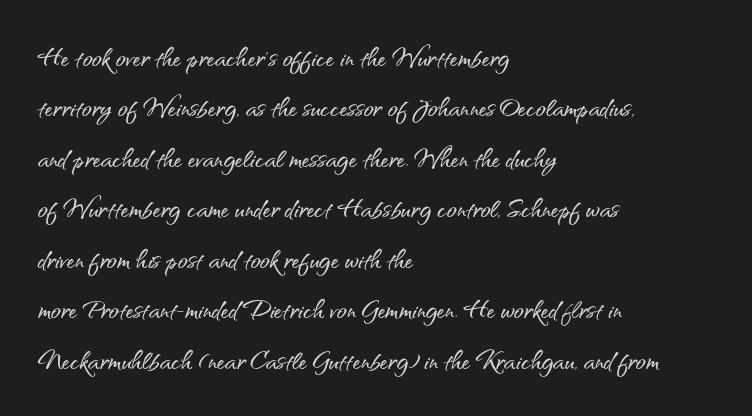
The image shows 33 px sans-serif type; set left-aligned, normal line spacing (1.53x), normal letter spacing, not underlined; medium stroke contrast and a small x-height.
